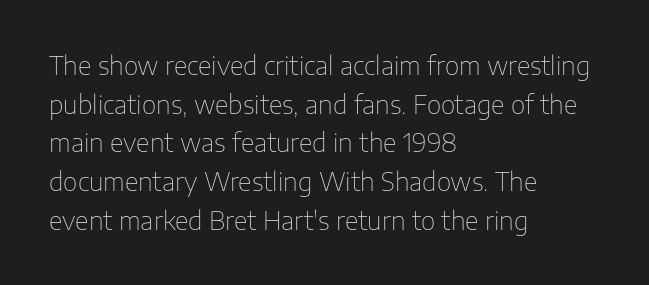
{"italic": "no", "bold": "no", "underline": "no", "align": "left", "line_spacing": "normal", "line_spacing_ratio": 1.55, "letter_spacing": "normal", "letter_spacing_em": 0.0, "glyph_px": 25}
